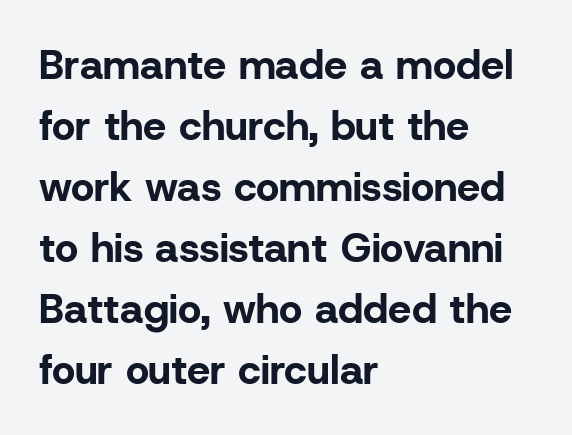
Only glyphs here, with clear space below each row. Baseline-to-baseline distance is the conventional proportion of letter height. This sample uses a sans-serif face. How heavy is the stroke? Heavy — this is a bold. Think of a printed novel: that variable character pitch is what you see here.
